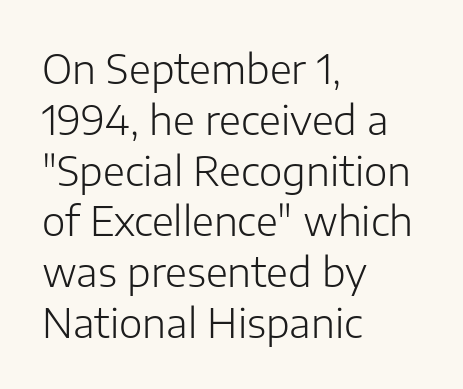
The passage shown is typeset with a sans-serif family. A typesetter would call this leading conventional body-copy spacing. The rendering keeps characters at their native spacing. Compared with a centered layout, this one pins lines to the left instead.
